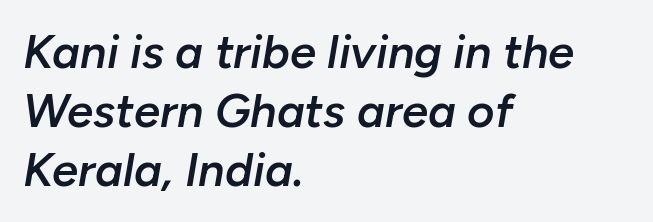
Note the varied advance widths — an 'i' is clearly narrower than an 'm'. The passage shown has conventional tracking throughout. Line spacing here is normal. The glyphs are unaccompanied by any horizontal stroke below them. The whole block is typeset with a tilt.
